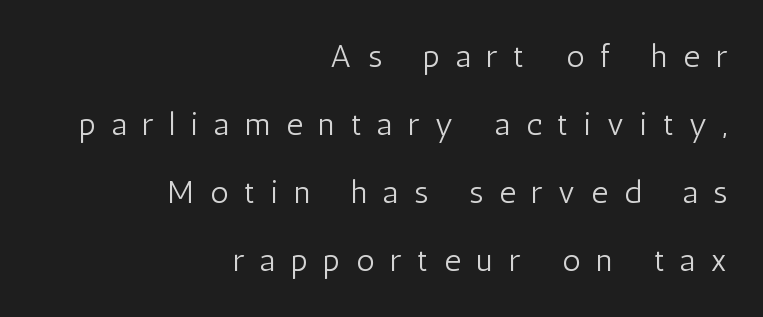
{"serif": "no", "italic": "no", "bold": "no", "weight": "light", "width": "condensed", "stroke_contrast": "low", "x_height": "medium", "monospaced": "no", "underline": "no", "align": "right", "line_spacing": "loose", "line_spacing_ratio": 2.13, "letter_spacing": "wide", "letter_spacing_em": 0.5, "glyph_px": 32}
